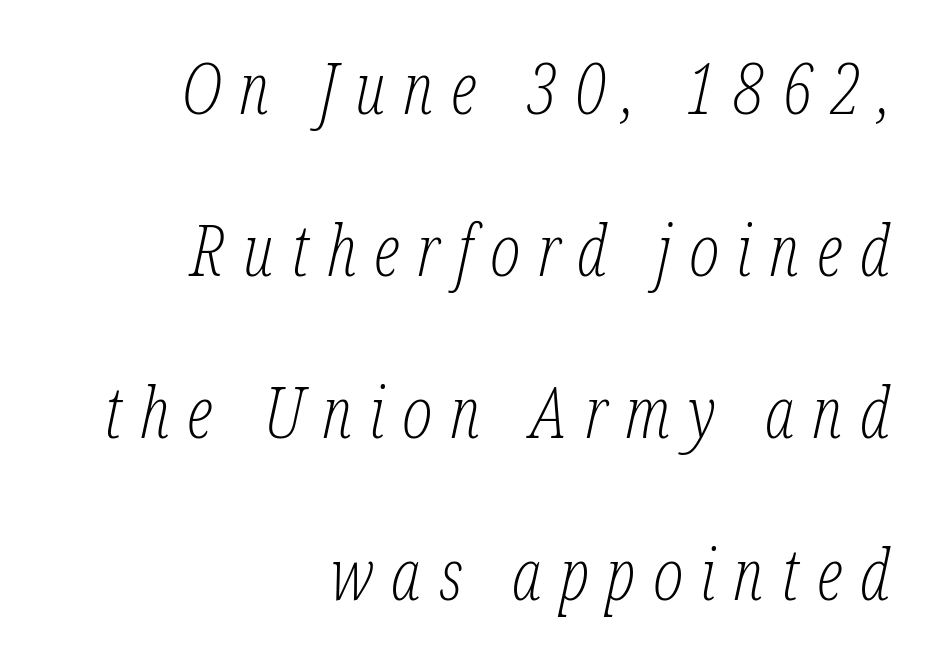
Q: Is the text bold? A: No.
Q: Is the text italic (slanted)? A: Yes, it leans right by about 12 degrees.
Q: Is the typeface a serif or a sans-serif typeface? A: Serif.
Q: Is the text underlined? A: No.
Q: How is the paragraph aligned? A: Right-aligned.
Q: Is the spacing between letters normal or unusually wide? A: Unusually wide.
Q: Is the spacing between lines tight, normal or loose? A: Loose.
Q: Width (condensed, normal, or wide)? A: Condensed.
Q: Stroke contrast? A: Low.
Q: x-height? A: Medium.
Q: Monospaced? A: No.
